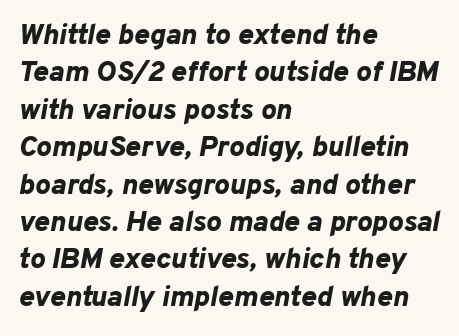
{"italic": "yes", "lean": "right", "slant_degrees": 10, "bold": "yes", "weight": "bold", "width": "normal", "stroke_contrast": "low", "x_height": "medium", "monospaced": "no", "underline": "no", "align": "left", "line_spacing": "normal", "line_spacing_ratio": 1.29, "letter_spacing": "normal", "letter_spacing_em": 0.0, "glyph_px": 29}
